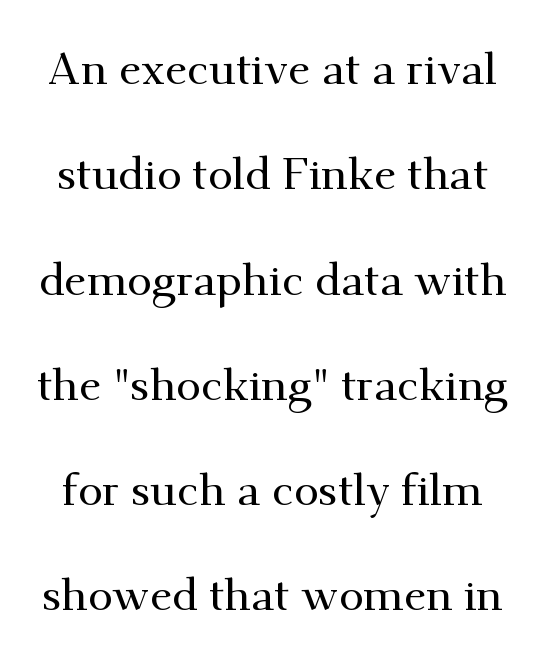
The font family rendered here belongs to the serif group. Note the varied advance widths — an 'i' is clearly narrower than an 'm'. Tracking value appears to be zero — textbook default spacing. Style check: upright. How would I describe the line gaps? Wide and relaxed.
